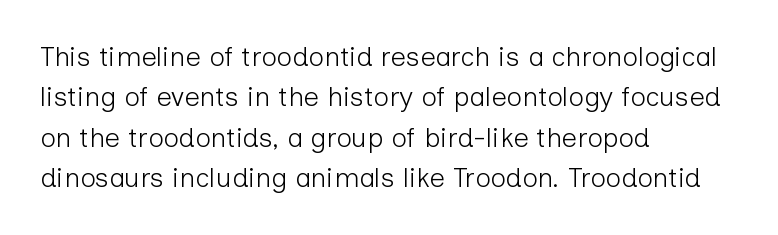
The image shows 27 px text type, upright; set left-aligned, normal line spacing (1.5x), normal letter spacing, not underlined.
